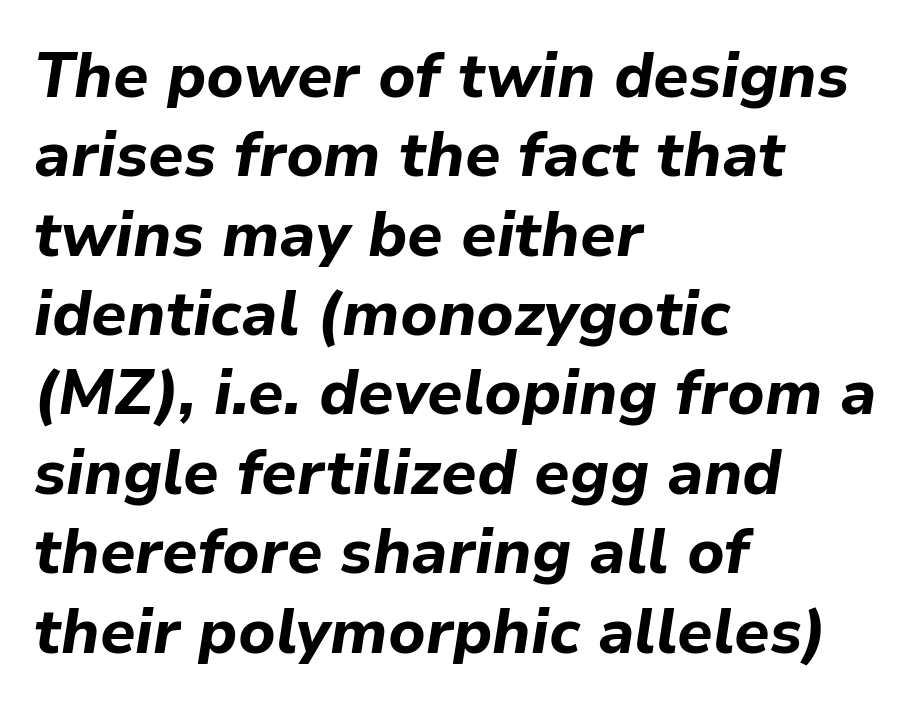
{"italic": "yes", "lean": "right", "slant_degrees": 9, "bold": "yes", "weight": "bold", "width": "normal", "stroke_contrast": "low", "x_height": "medium", "monospaced": "no", "underline": "no", "align": "left", "line_spacing": "normal", "line_spacing_ratio": 1.28, "letter_spacing": "normal", "letter_spacing_em": 0.0, "glyph_px": 62}
